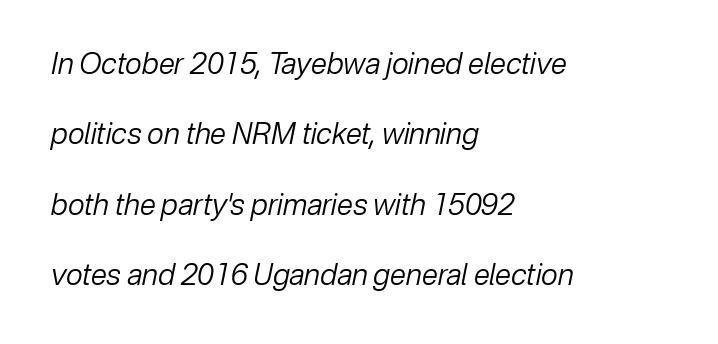
The image shows 29 px regular-weight type, italic (leaning right); set left-aligned, loose line spacing (2.43x), normal letter spacing, not underlined; low stroke contrast and a medium x-height.
